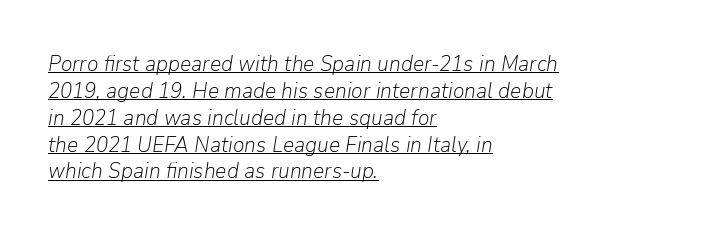
Look at the tracking — it's just the regular setting, nothing added. This rendering uses left alignment, leaving the right contour irregular. Yep, that's italic — everything's leaning. This is underlined copy, the kind a proofreader might mark for attention. Weight class: somewhere from thin through regular.
